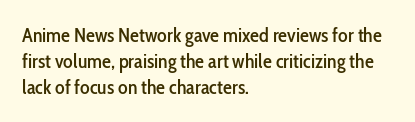
{"italic": "no", "underline": "no", "align": "left", "line_spacing": "normal", "line_spacing_ratio": 1.31, "letter_spacing": "normal", "letter_spacing_em": 0.0, "glyph_px": 20}
